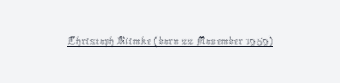
{"italic": "no", "bold": "no", "underline": "yes", "letter_spacing": "normal", "letter_spacing_em": 0.0, "glyph_px": 25}
